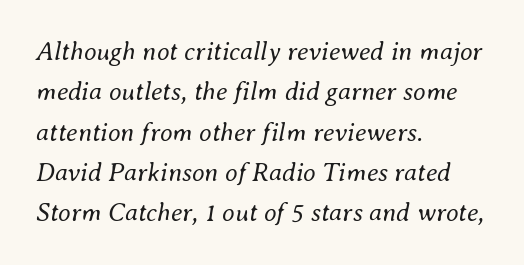
Q: Is the text bold? A: No.
Q: Is the text italic (slanted)? A: Yes, it leans right by about 8 degrees.
Q: Is the text underlined? A: No.
Q: How is the paragraph aligned? A: Left-aligned.
Q: Is the spacing between letters normal or unusually wide? A: Normal.
Q: Is the spacing between lines tight, normal or loose? A: Normal.
